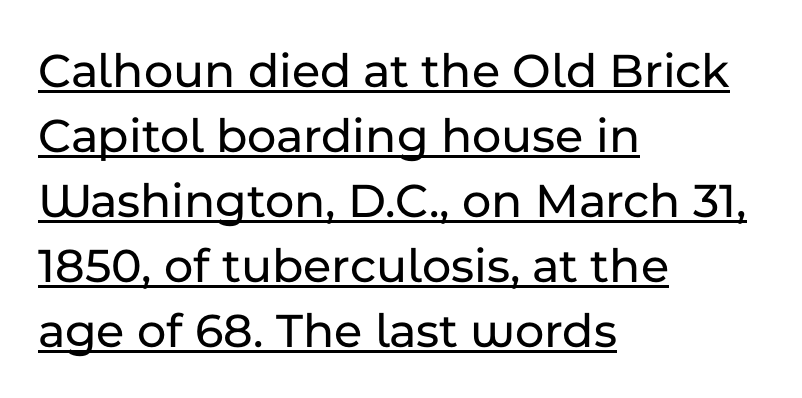
The image shows 50 px sans-serif type, upright; set left-aligned, normal line spacing (1.3x), normal letter spacing, underlined; low stroke contrast and a medium x-height.
